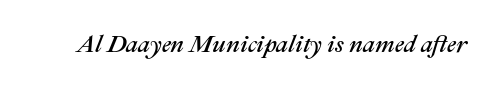
{"italic": "yes", "lean": "right", "slant_degrees": 22, "underline": "no", "letter_spacing": "normal", "letter_spacing_em": 0.0, "glyph_px": 24}
